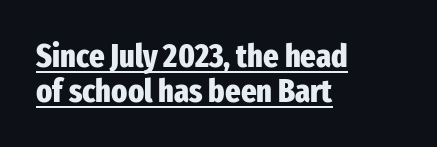
{"serif": "no", "italic": "no", "bold": "yes", "weight": "heavy", "width": "condensed", "stroke_contrast": "low", "x_height": "medium", "monospaced": "no", "underline": "yes", "align": "left", "line_spacing": "tight", "line_spacing_ratio": 1.05, "letter_spacing": "normal", "letter_spacing_em": 0.0, "glyph_px": 33}
